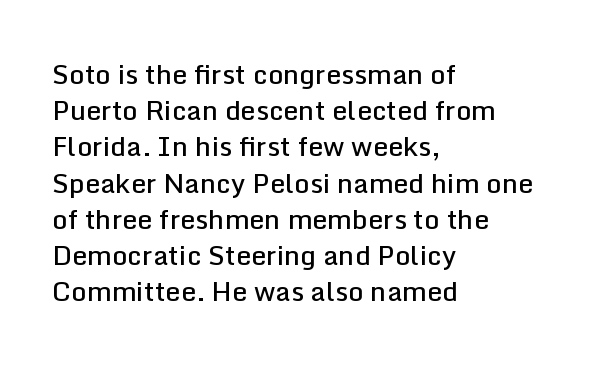
The image shows 27 px text type, upright; set left-aligned, normal line spacing (1.34x), normal letter spacing, not underlined.
